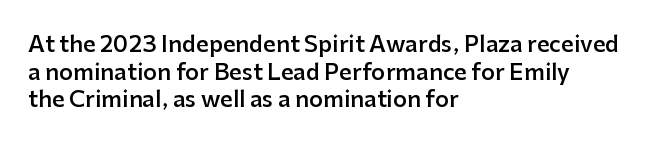
You can tell it's not italic because the verticals are truly vertical. Underlining? Definitely not there. Teacher's note: observe the even left margin — that is flush-left alignment. On the weight axis this lands at semibold, roughly 600.
